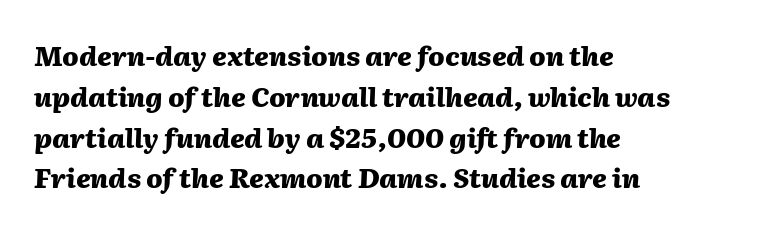
{"italic": "yes", "lean": "right", "slant_degrees": 2, "bold": "yes", "underline": "no", "align": "left", "line_spacing": "normal", "line_spacing_ratio": 1.51, "letter_spacing": "normal", "letter_spacing_em": 0.0, "glyph_px": 27}
